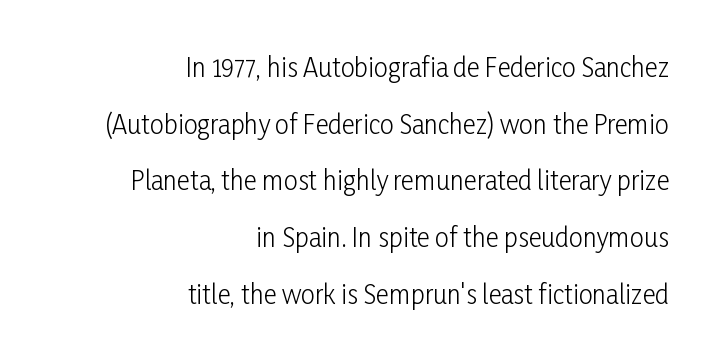
The specimen omits any rule beneath the text block's lines. There is no visible air inserted between adjacent glyphs. Quick note: interline space is abundant. In terms of posture, this sample is upright. Leftover space on each line is placed entirely before the opening word.
